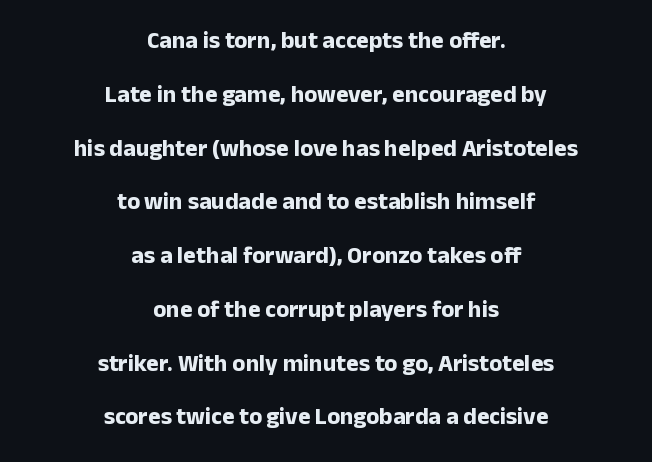
The image shows 24 px bold type, upright; set centered, loose line spacing (2.24x), normal letter spacing, not underlined.
